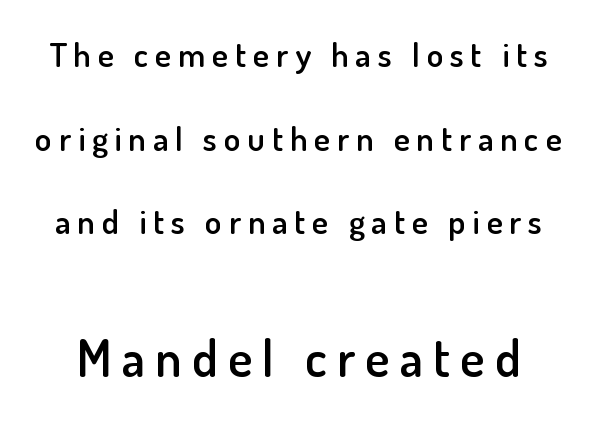
Q: Is the text bold? A: Semi-bold.
Q: Is the text italic (slanted)? A: No, it is upright.
Q: Is the typeface a serif or a sans-serif typeface? A: Sans-serif.
Q: Is the text underlined? A: No.
Q: Is the spacing between letters normal or unusually wide? A: Unusually wide.
Q: Is the spacing between lines tight, normal or loose? A: Loose.
Q: Which block of text is set in a larger size, the first (top) or the second (bottom)? A: The second (bottom) one.
Q: Width (condensed, normal, or wide)? A: Normal.
Q: Stroke contrast? A: Low.
Q: x-height? A: Small.
Q: Monospaced? A: No.
